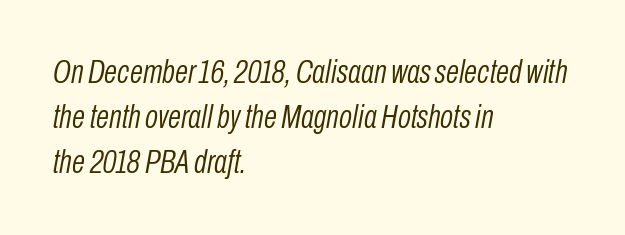
Students, note that the glyphs here touch the page at normal intervals. Short and long lines alike share a common starting point at left. The strokes are not fattened; the text isn't bold. This sample has the flowing, uneven cadence of proportional lettering. Reading down the column, the eye jumps a familiar distance to each next line.
